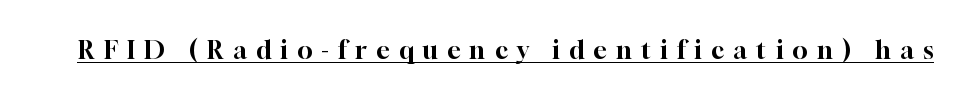
Q: Is the text italic (slanted)? A: No, it is upright.
Q: Is the text underlined? A: Yes.
Q: Is the spacing between letters normal or unusually wide? A: Unusually wide.
